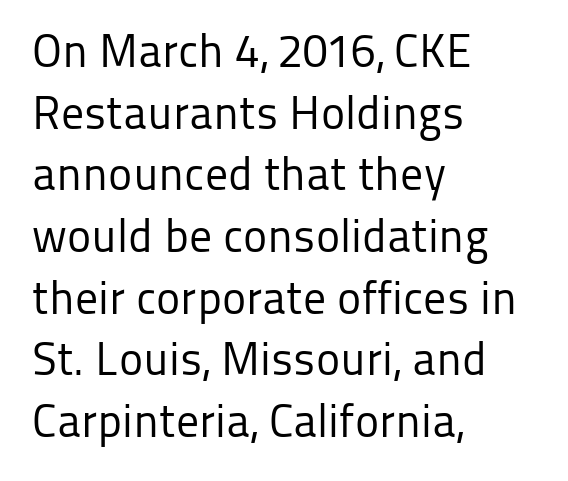
The image shows 46 px regular-weight sans-serif type, upright; set left-aligned, normal line spacing (1.34x), normal letter spacing, not underlined; low stroke contrast and a medium x-height.
